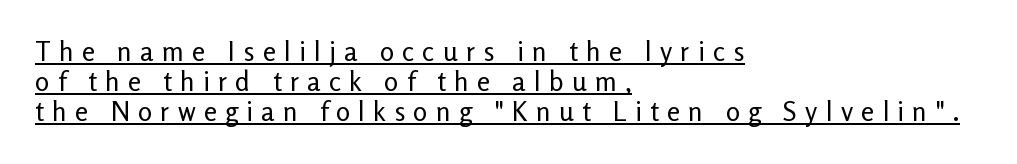
Layout note: lines flush left. The passage shown stacks its lines with hardly any gap. In terms of posture, this sample is upright. Vertical stems look standard width or narrower in stroke. The horizontal fit of the characters is loose and conspicuously gappy. Honestly, the underline is the first thing you notice here.
